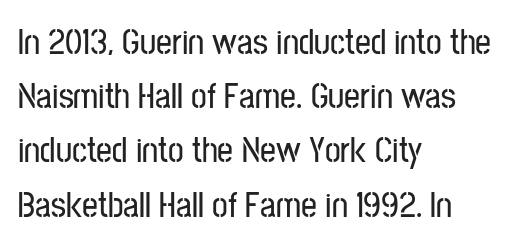
A typesetter would call this leading conventional body-copy spacing. What kind of face is this? One without serifs — a sans. Characters follow at the spacing the type designer built in. Visually the block forms a straight wall on the left and a jagged coastline on the right. The space directly below the letters is spotless. The type sits square on the baseline with zero lean.
